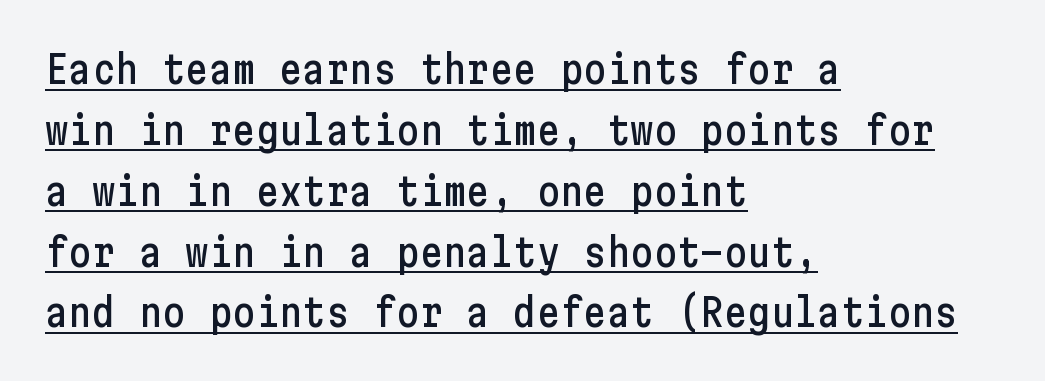
Look at the tracking — it's just the regular setting, nothing added. Line spacing here is normal. Visually the block forms a straight wall on the left and a jagged coastline on the right. Posture: vertical. The sample's only ornament is a line tracing under the words. Regarding serifs, this sample does without them.
